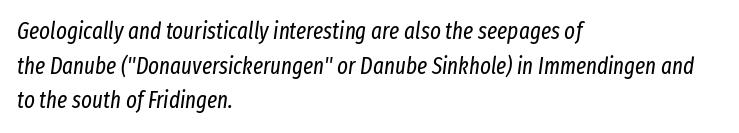
The image shows 23 px text type, italic (leaning right); set left-aligned, normal line spacing (1.51x), normal letter spacing, not underlined.
